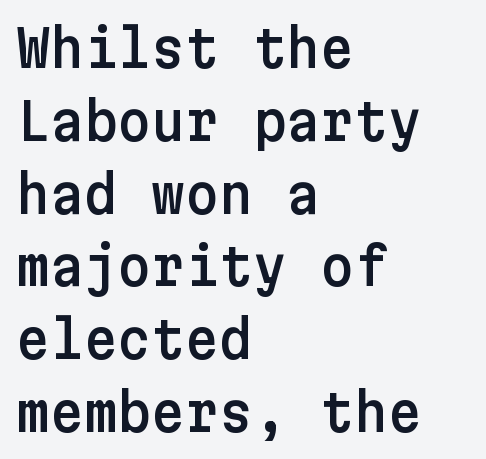
Q: Is the text italic (slanted)? A: No, it is upright.
Q: Is the typeface a serif or a sans-serif typeface? A: Sans-serif.
Q: Is the text underlined? A: No.
Q: How is the paragraph aligned? A: Left-aligned.
Q: Is the spacing between letters normal or unusually wide? A: Normal.
Q: Is the spacing between lines tight, normal or loose? A: Normal.
Q: Width (condensed, normal, or wide)? A: Normal.
Q: Stroke contrast? A: Low.
Q: x-height? A: Medium.
